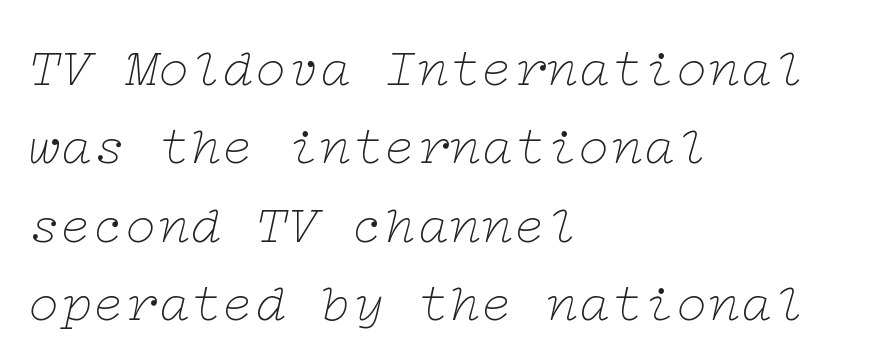
The image shows 54 px thin, wide serif type, italic (leaning right); set left-aligned, normal line spacing (1.45x), normal letter spacing, not underlined; low stroke contrast and a medium x-height.
